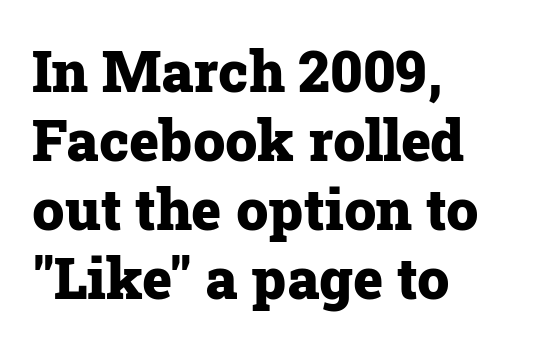
{"serif": "yes", "italic": "no", "bold": "yes", "weight": "heavy", "width": "normal", "stroke_contrast": "low", "x_height": "medium", "monospaced": "no", "underline": "no", "align": "left", "line_spacing_ratio": 1.21, "letter_spacing": "normal", "letter_spacing_em": 0.0, "glyph_px": 57}
